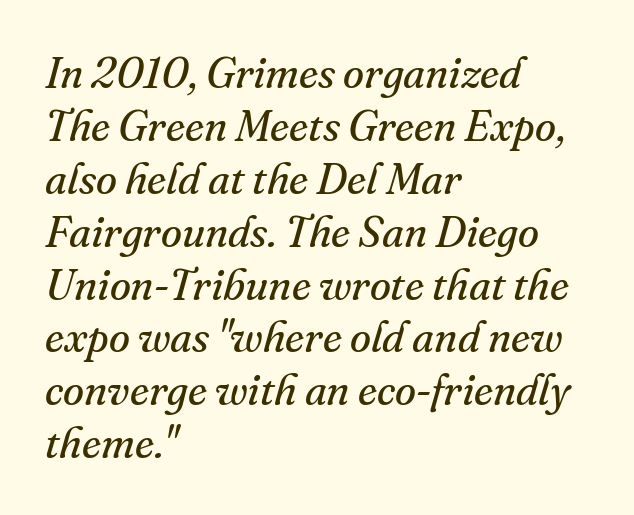
The image shows 43 px regular-weight serif type, italic (leaning right); set left-aligned, line spacing 1.23x, normal letter spacing, not underlined; medium stroke contrast and a small x-height.
